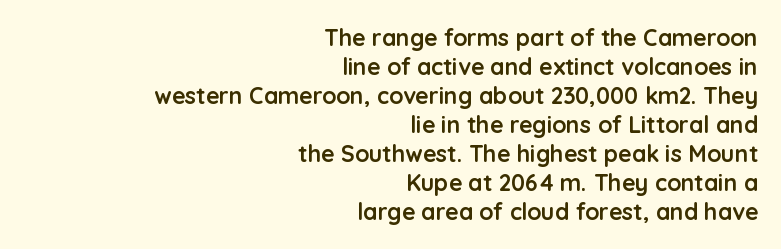
Q: Is the text bold? A: Yes.
Q: Is the text italic (slanted)? A: No, it is upright.
Q: Is the text underlined? A: No.
Q: How is the paragraph aligned? A: Right-aligned.
Q: Is the spacing between letters normal or unusually wide? A: Normal.
Q: Is the spacing between lines tight, normal or loose? A: Normal.
